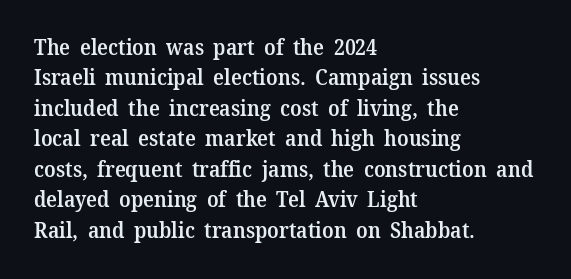
The image shows 21 px text type, upright; set left-aligned, normal line spacing (1.45x), normal letter spacing, not underlined.
